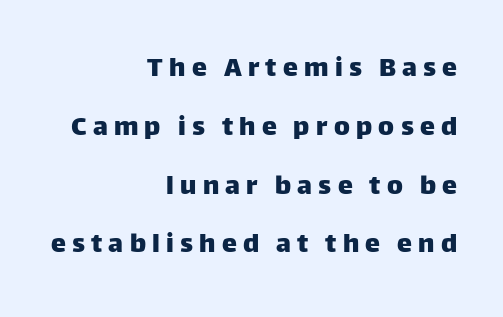
{"serif": "no", "italic": "no", "width": "normal", "stroke_contrast": "low", "x_height": "large", "monospaced": "no", "underline": "no", "align": "right", "line_spacing": "loose", "line_spacing_ratio": 1.96, "letter_spacing": "wide", "letter_spacing_em": 0.21, "glyph_px": 30}
